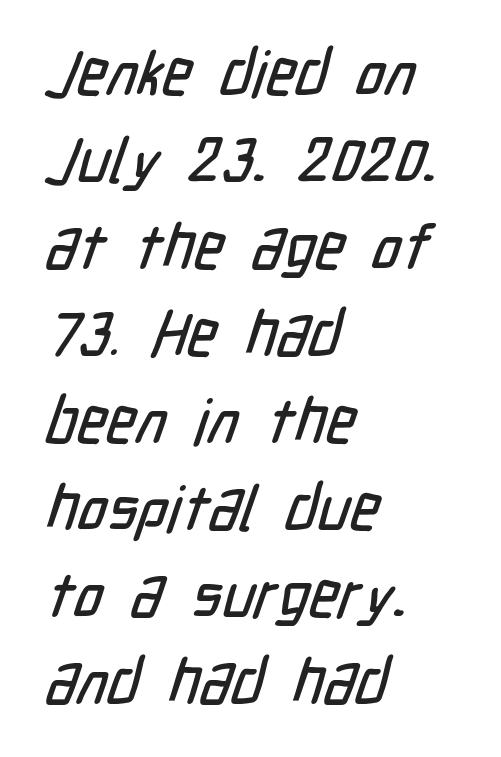
{"serif": "no", "width": "condensed", "stroke_contrast": "low", "x_height": "medium", "monospaced": "no", "underline": "no", "align": "left", "line_spacing": "normal", "line_spacing_ratio": 1.38, "letter_spacing": "normal", "letter_spacing_em": 0.0, "glyph_px": 63}
